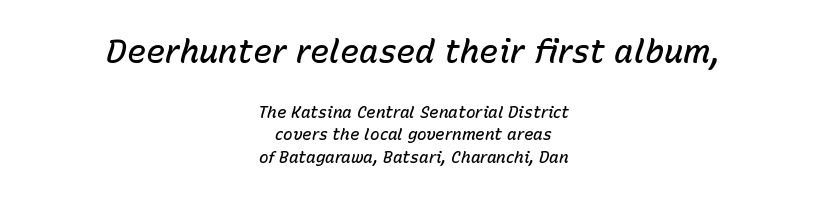
{"italic": "yes", "lean": "right", "slant_degrees": 15, "bold": "semi", "weight": "semibold", "width": "normal", "stroke_contrast": "low", "x_height": "medium", "monospaced": "no", "underline": "no", "align": "center", "line_spacing": "normal", "line_spacing_ratio": 1.39, "letter_spacing": "normal", "letter_spacing_em": 0.0, "larger_block": "first", "size_ratio": 2.0, "glyph_px": 32}
